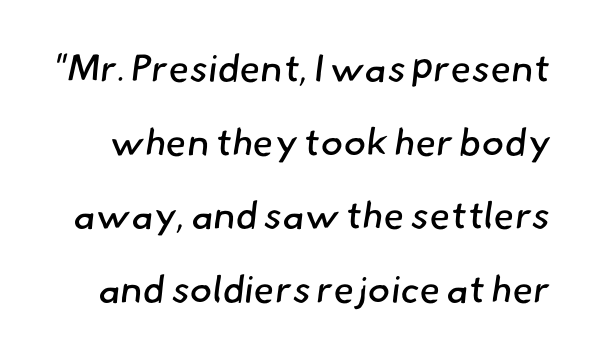
The image shows 38 px regular-weight sans-serif type; set loose line spacing (1.94x), normal letter spacing, not underlined; low stroke contrast and a small x-height.
